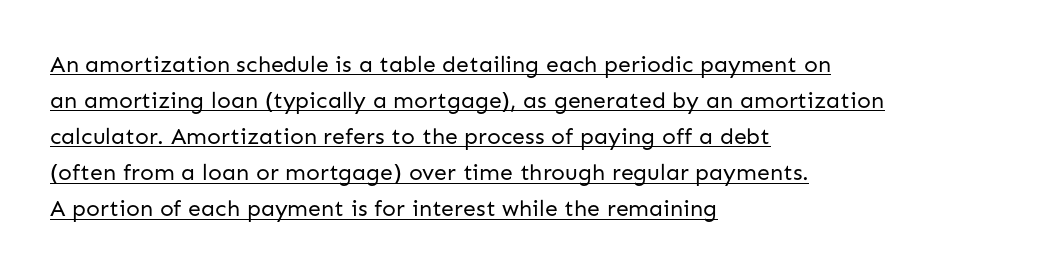
{"italic": "no", "bold": "no", "underline": "yes", "align": "left", "line_spacing": "normal", "line_spacing_ratio": 1.57, "letter_spacing": "normal", "letter_spacing_em": 0.0, "glyph_px": 23}
